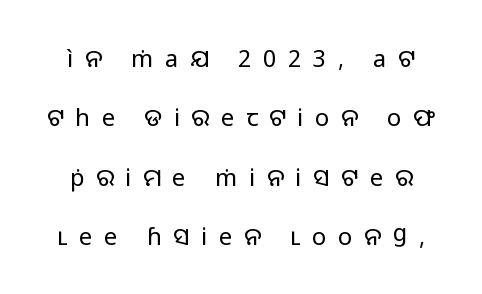
Lines of text with bare space underneath. How would I describe the line gaps? Wide and relaxed. How are the letters spaced? Widely, with obvious added tracking. Does the lettering tilt? It doesn't — this is upright. Is this a heavy cut? Hardly; it is regular or lighter.
